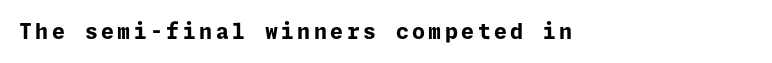
Pretty heavy lettering here — definitely bold. The passage shown is not underscored anywhere. Do the letters lean? They stand straight.
